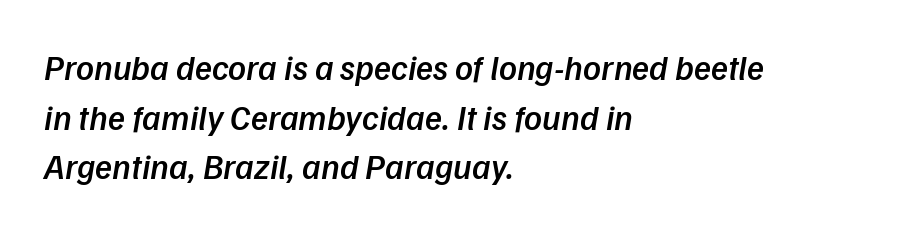
Do the characters align in a grid? No, the font is proportional. Observe the ordinary spacing: letters are neighbours, not strangers. These lines carry some extra weight — a demibold, not a full bold. This sample is left-justified, so line endings fall wherever the words run out.
